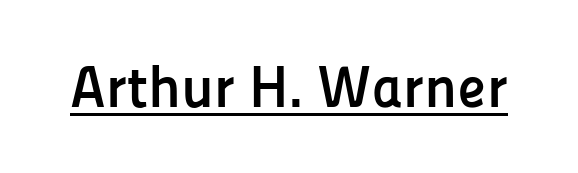
Inter-character spacing is left at the font's built-in metrics. The rendering uses natural spacing where letterforms have individual widths. A dark, heavy texture on the line: the type is bold. A rule runs beneath these lines of type.
